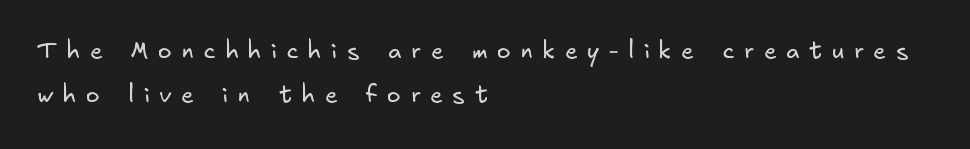
This rendering widens character spacing well past its baseline value. The weight would be labelled regular, book, light, or lighter still. Caption: multi-line text, flush left, ragged right. Reading down the column, the eye jumps a long way to each next line.
